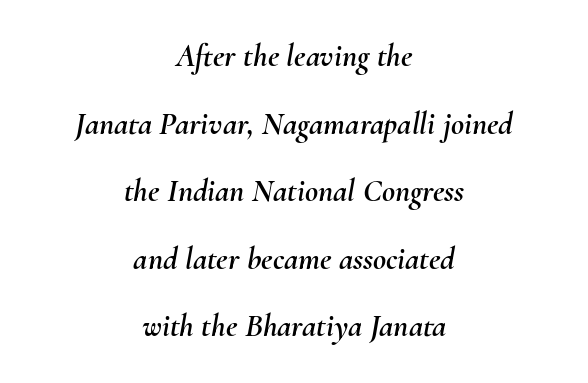
The image shows 32 px text type, italic (leaning right); set centered, loose line spacing (2.11x), normal letter spacing, not underlined; medium stroke contrast and a small x-height.
